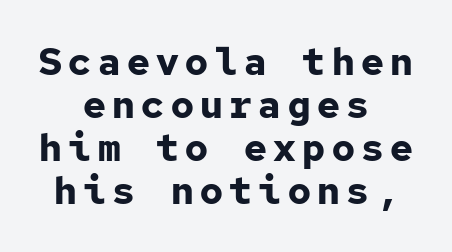
Students, this is bold: see how much ink each stroke carries. A sans-serif font was chosen for this passage. A typesetter would mark this as roman, not italic. These lines stack symmetrically, like a column narrowing and widening about its center.
